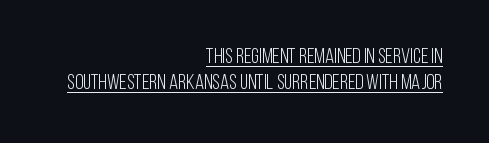
The image shows 21 px text type, upright; set right-aligned, line spacing 1.24x, normal letter spacing, underlined.
